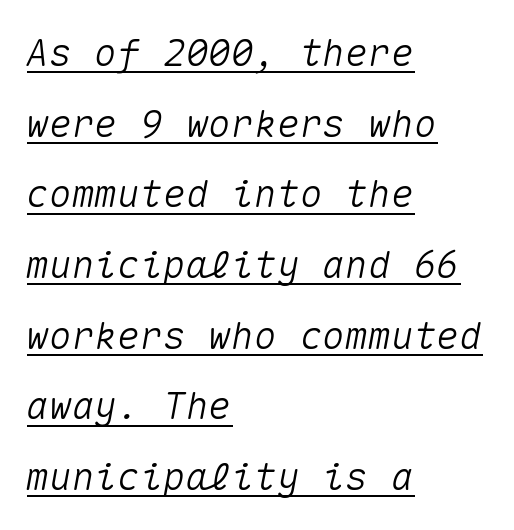
Looks like terminal output: every glyph gets an equal slot. Inter-character spacing is left at the font's built-in metrics. Is the block centered? No — it sits flush against the left margin. This sample uses an oblique cut, with every glyph tilted off the vertical. Beneath each row of characters lies a ruled line.
